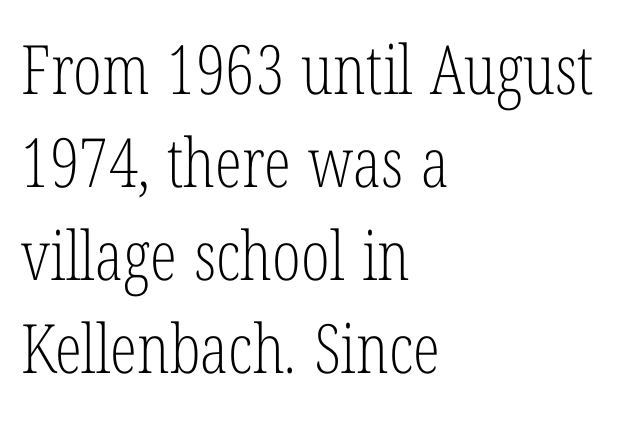
Counters stay open thanks to moderate or lighter strokes. Line starts are locked; line ends wander. In terms of posture, this sample is upright. Spacing verdict: proportional, widths tailored to each character. Are there feet on the stems? There are — it's a serif. The passage shown is not underscored anywhere.
